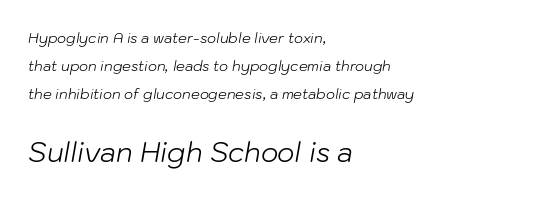
Q: Is the text bold? A: No.
Q: Is the text italic (slanted)? A: Yes, it leans right by about 10 degrees.
Q: Is the text underlined? A: No.
Q: How is the paragraph aligned? A: Left-aligned.
Q: Is the spacing between letters normal or unusually wide? A: Normal.
Q: Is the spacing between lines tight, normal or loose? A: Loose.
Q: Which block of text is set in a larger size, the first (top) or the second (bottom)? A: The second (bottom) one.
